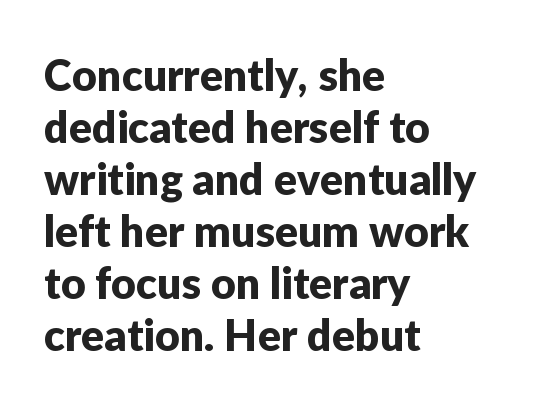
The image shows 43 px sans-serif type, upright; set left-aligned, line spacing 1.21x, normal letter spacing, not underlined; low stroke contrast and a medium x-height.
